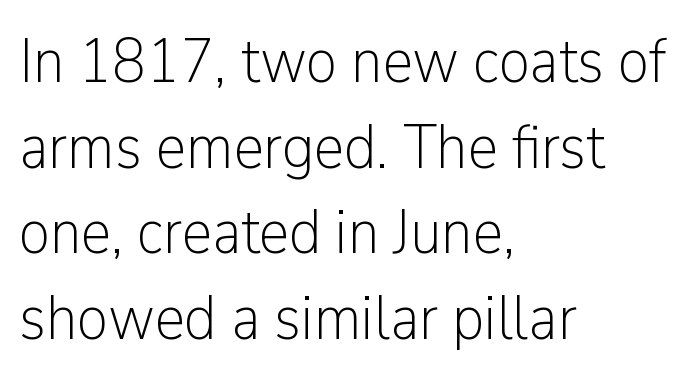
Regular leading. Posture: straight, roman, zero tilt. No extra tracking has been applied to these lines. Classification — sans serif. This sample has the flowing, uneven cadence of proportional lettering. Anything drawn beneath the words? Only blank space.
